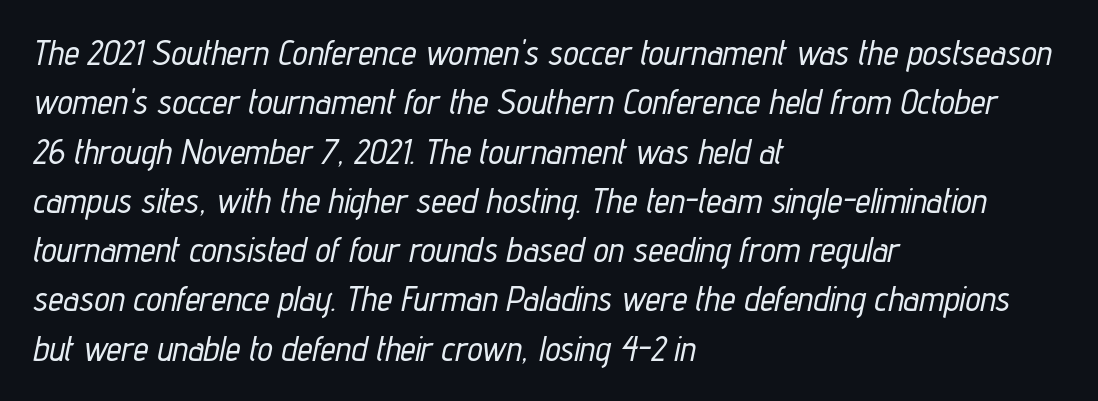
Has an underline been added? It has not. Students, note that the glyphs here touch the page at normal intervals. The letters are slanted; this is an italic face. This sample is left-justified, so line endings fall wherever the words run out.
